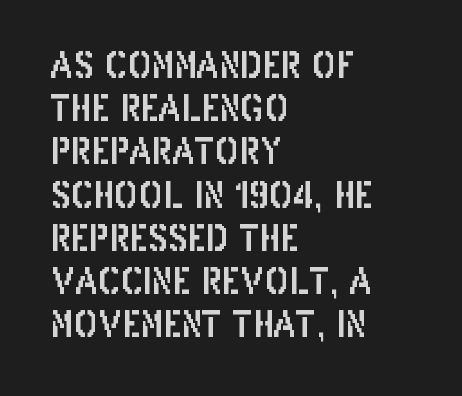
Caption: standard tracking, unaltered. You can tell it's not italic because the verticals are truly vertical. The gap between lines stays unmarked. Observe the absence of serifs on each vertical stroke in this sample. The letters advance in unequal steps, a hallmark of proportional type.
